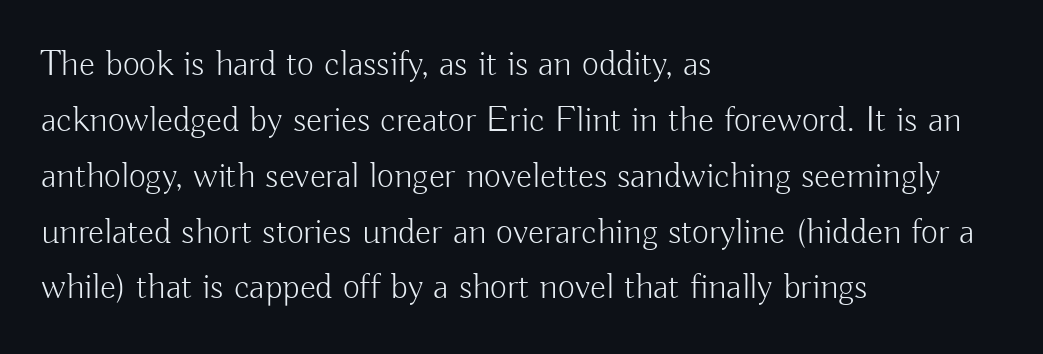
Q: Is the text bold? A: No.
Q: Is the text italic (slanted)? A: No, it is upright.
Q: Is the typeface a serif or a sans-serif typeface? A: Sans-serif.
Q: Is the text underlined? A: No.
Q: How is the paragraph aligned? A: Left-aligned.
Q: Is the spacing between letters normal or unusually wide? A: Normal.
Q: Is the spacing between lines tight, normal or loose? A: Normal.
Q: Width (condensed, normal, or wide)? A: Normal.
Q: Stroke contrast? A: Low.
Q: x-height? A: Small.
Q: Monospaced? A: No.
